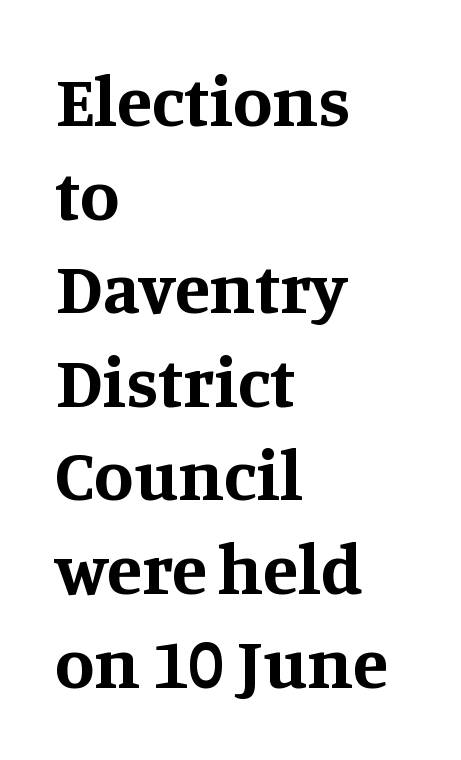
{"serif": "yes", "italic": "no", "bold": "yes", "weight": "bold", "width": "normal", "stroke_contrast": "medium", "x_height": "large", "monospaced": "no", "underline": "no", "align": "left", "line_spacing": "normal", "line_spacing_ratio": 1.3, "letter_spacing": "normal", "letter_spacing_em": 0.0, "glyph_px": 72}
